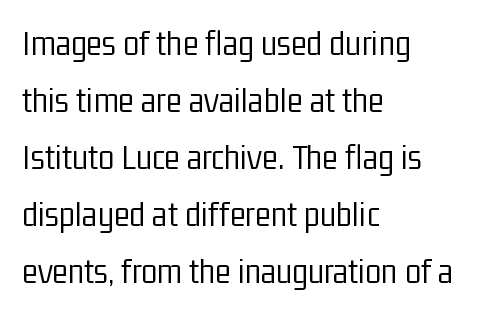
Q: Is the text bold? A: No.
Q: Is the text italic (slanted)? A: No, it is upright.
Q: Is the typeface a serif or a sans-serif typeface? A: Sans-serif.
Q: Is the text underlined? A: No.
Q: How is the paragraph aligned? A: Left-aligned.
Q: Is the spacing between letters normal or unusually wide? A: Normal.
Q: Is the spacing between lines tight, normal or loose? A: Normal.
Q: Width (condensed, normal, or wide)? A: Condensed.
Q: Stroke contrast? A: Low.
Q: x-height? A: Medium.
Q: Monospaced? A: No.
